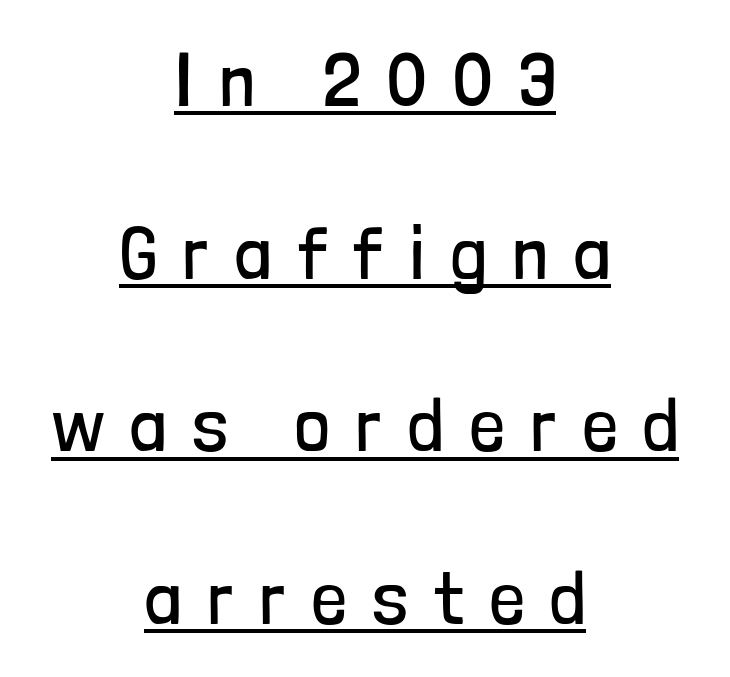
Neither beginnings nor endings align; midpoints do. On a weight scale, this lands at 450 or below. This sample uses expanded letter spacing, leaving extra air between glyphs. The rendered words wear a rule along their underside.
